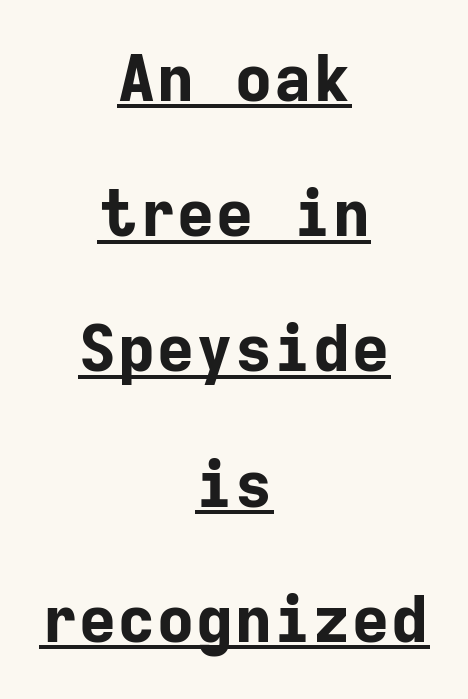
Q: Is the text bold? A: Yes.
Q: Is the text italic (slanted)? A: No, it is upright.
Q: Is the typeface a serif or a sans-serif typeface? A: Sans-serif.
Q: Is the text underlined? A: Yes.
Q: How is the paragraph aligned? A: Centered.
Q: Is the spacing between letters normal or unusually wide? A: Normal.
Q: Is the spacing between lines tight, normal or loose? A: Loose.
Q: Width (condensed, normal, or wide)? A: Normal.
Q: Stroke contrast? A: Low.
Q: x-height? A: Medium.
Q: Monospaced? A: Yes.
